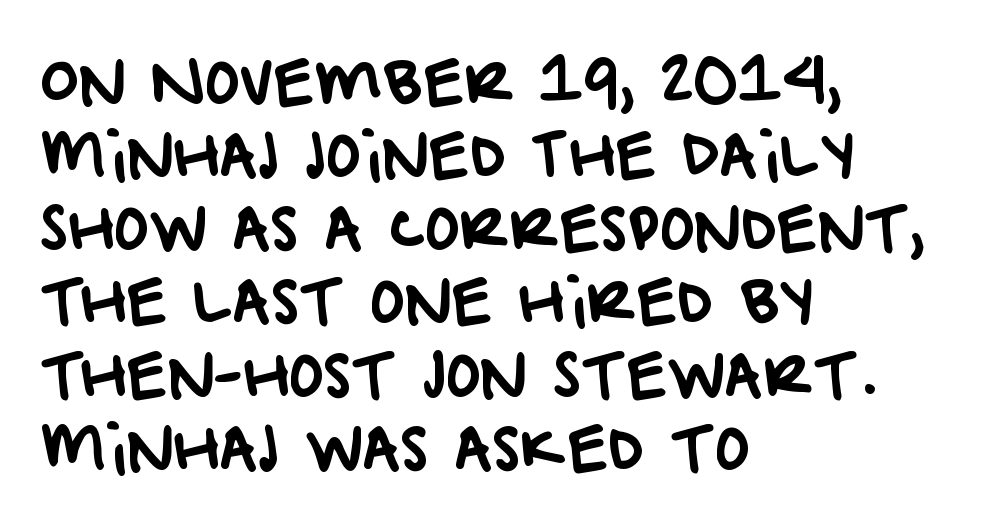
Q: Is the typeface a serif or a sans-serif typeface? A: Sans-serif.
Q: Is the text underlined? A: No.
Q: How is the paragraph aligned? A: Left-aligned.
Q: Is the spacing between letters normal or unusually wide? A: Normal.
Q: Width (condensed, normal, or wide)? A: Normal.
Q: Stroke contrast? A: Low.
Q: x-height? A: Large.
Q: Monospaced? A: No.
